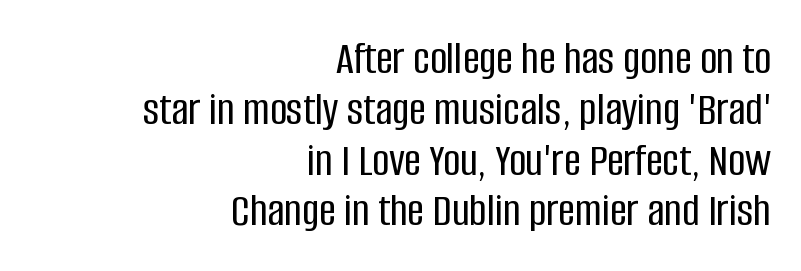
Leading: reduced. Rule under the text: the space is simply empty. A typesetter would call this proportional, since set widths differ per character. Is there any slant? The stems are plumb. The passage shown has conventional tracking throughout. Caption: multi-line text, flush right, ragged left.
